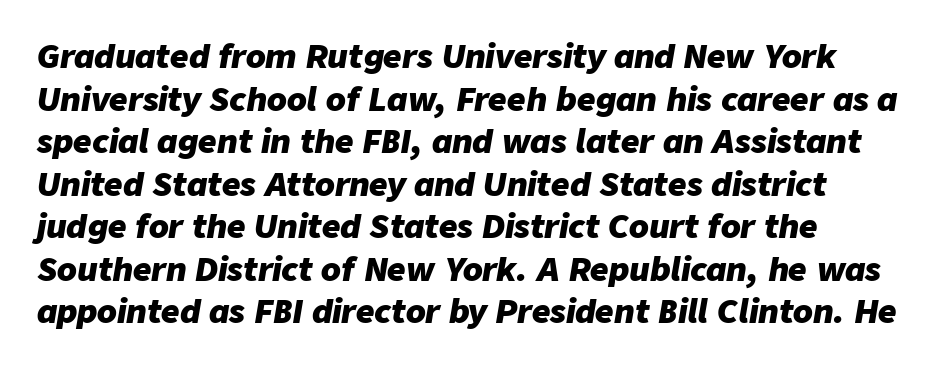
{"italic": "yes", "lean": "right", "slant_degrees": 9, "bold": "yes", "weight": "heavy", "width": "normal", "stroke_contrast": "low", "x_height": "medium", "monospaced": "no", "underline": "no", "align": "left", "line_spacing": "normal", "line_spacing_ratio": 1.33, "letter_spacing": "normal", "letter_spacing_em": 0.0, "glyph_px": 32}
